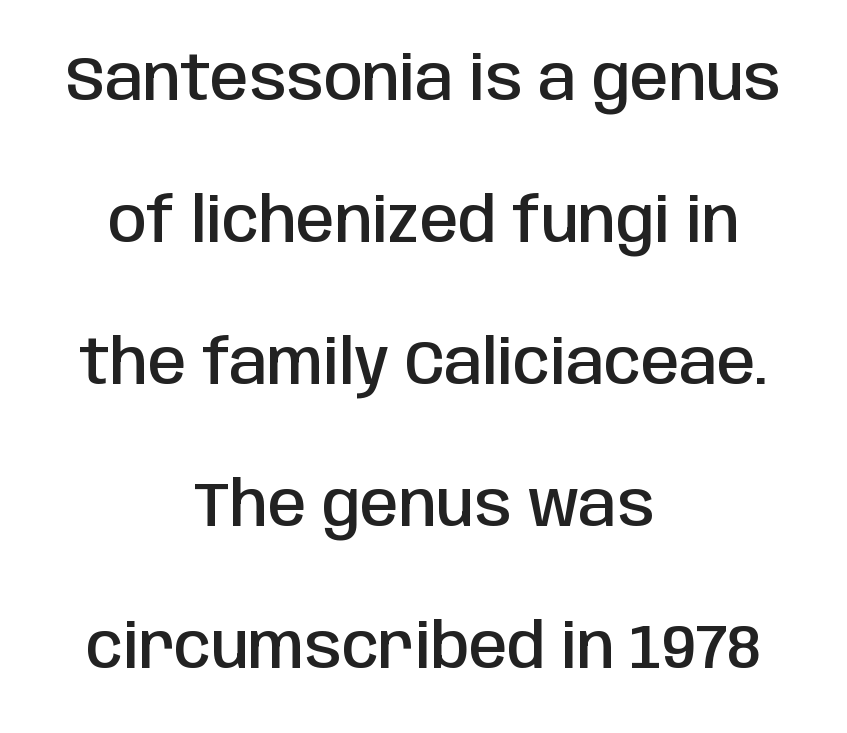
Q: Is the text bold? A: Semi-bold.
Q: Is the text italic (slanted)? A: No, it is upright.
Q: Is the typeface a serif or a sans-serif typeface? A: Sans-serif.
Q: Is the text underlined? A: No.
Q: How is the paragraph aligned? A: Centered.
Q: Is the spacing between letters normal or unusually wide? A: Normal.
Q: Is the spacing between lines tight, normal or loose? A: Loose.
Q: Width (condensed, normal, or wide)? A: Condensed.
Q: Stroke contrast? A: Low.
Q: x-height? A: Large.
Q: Monospaced? A: No.
